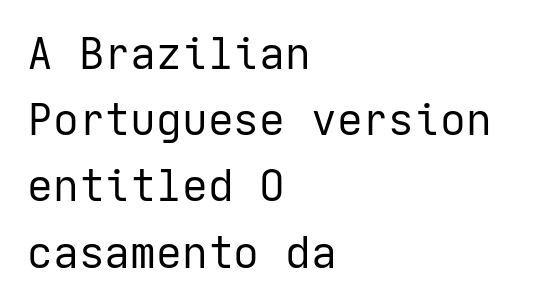
Q: Is the text bold? A: No.
Q: Is the text italic (slanted)? A: No, it is upright.
Q: Is the typeface a serif or a sans-serif typeface? A: Sans-serif.
Q: Is the text underlined? A: No.
Q: How is the paragraph aligned? A: Left-aligned.
Q: Is the spacing between letters normal or unusually wide? A: Normal.
Q: Is the spacing between lines tight, normal or loose? A: Normal.
Q: Width (condensed, normal, or wide)? A: Normal.
Q: Stroke contrast? A: Low.
Q: x-height? A: Medium.
